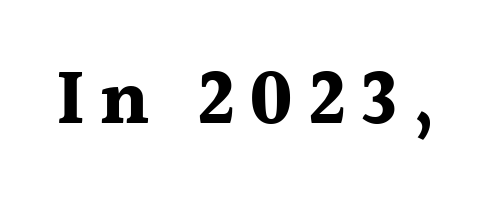
{"serif": "yes", "italic": "no", "bold": "yes", "weight": "bold", "width": "normal", "x_height": "medium", "monospaced": "no", "underline": "no", "glyph_px": 77}
